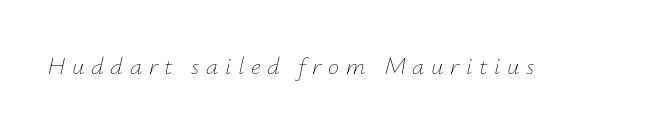
The image shows 25 px text type, italic (leaning right); set unusually wide letter spacing (+0.26 em), not underlined.
